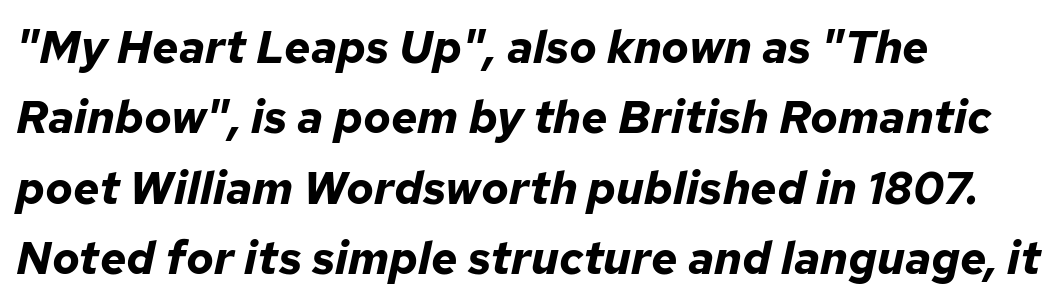
The image shows 46 px bold type, italic (leaning right); set left-aligned, normal line spacing (1.53x), normal letter spacing, not underlined; low stroke contrast and a medium x-height.
